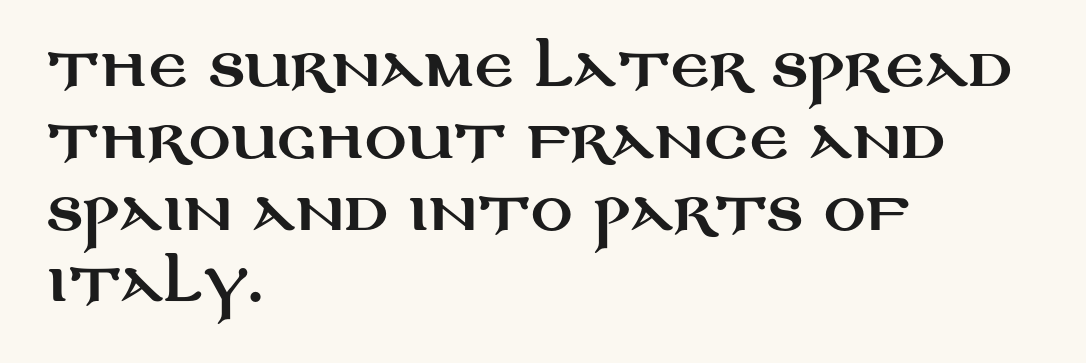
Q: Is the text italic (slanted)? A: No, it is upright.
Q: Is the typeface a serif or a sans-serif typeface? A: Sans-serif.
Q: Is the text underlined? A: No.
Q: How is the paragraph aligned? A: Left-aligned.
Q: Is the spacing between letters normal or unusually wide? A: Normal.
Q: Is the spacing between lines tight, normal or loose? A: Normal.
Q: Width (condensed, normal, or wide)? A: Wide.
Q: Stroke contrast? A: Medium.
Q: x-height? A: Large.
Q: Monospaced? A: No.
